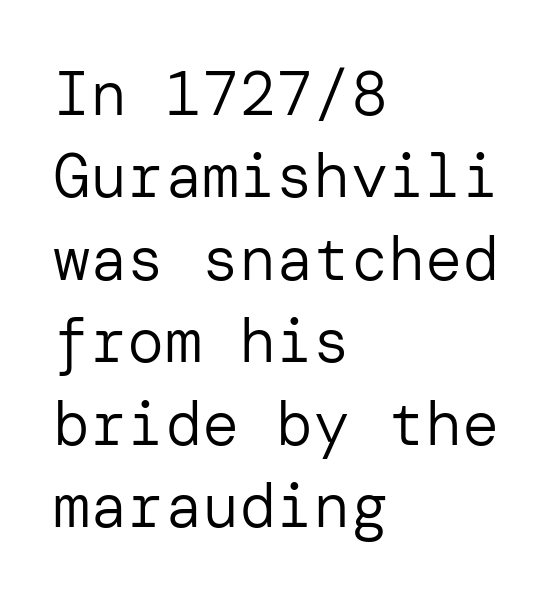
The image shows 62 px regular-weight sans-serif type, upright; set left-aligned, normal line spacing (1.33x), normal letter spacing, not underlined; low stroke contrast and a medium x-height.
